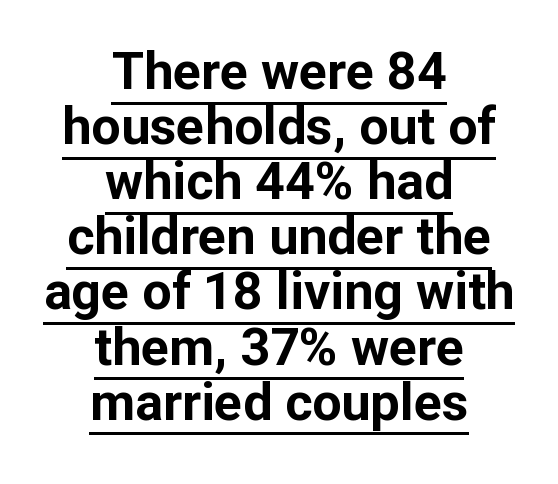
Q: Is the text bold? A: Yes.
Q: Is the text italic (slanted)? A: No, it is upright.
Q: Is the typeface a serif or a sans-serif typeface? A: Sans-serif.
Q: Is the text underlined? A: Yes.
Q: How is the paragraph aligned? A: Centered.
Q: Is the spacing between letters normal or unusually wide? A: Normal.
Q: Is the spacing between lines tight, normal or loose? A: Tight.
Q: Width (condensed, normal, or wide)? A: Normal.
Q: Stroke contrast? A: Low.
Q: x-height? A: Medium.
Q: Monospaced? A: No.
